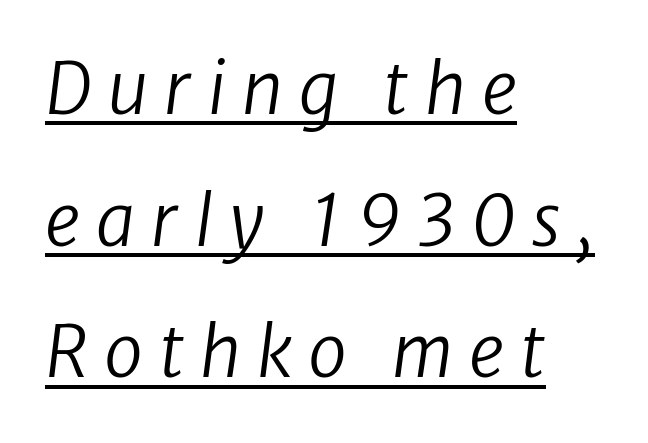
Looks like regular typesetting: each glyph gets only the width it needs. The rendered words wear a rule along their underside. The letters look calm and open, with moderate or lighter stems. Left-aligned paragraph, ragged on the right. Grotesque or geometric, the face here clearly has no serifs. Words appear elongated and porous because spacing is wide.
